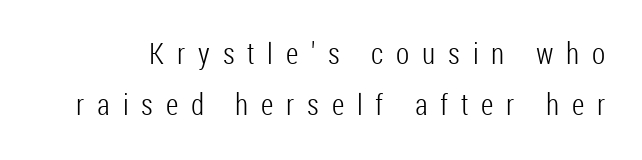
Short note: letters widely spaced. Stroke terminals: plain, sans-serif. Beneath every word, the page is bare. Rendered with straight, roman letterforms. Proportional: the letters do not fall into vertical columns.
